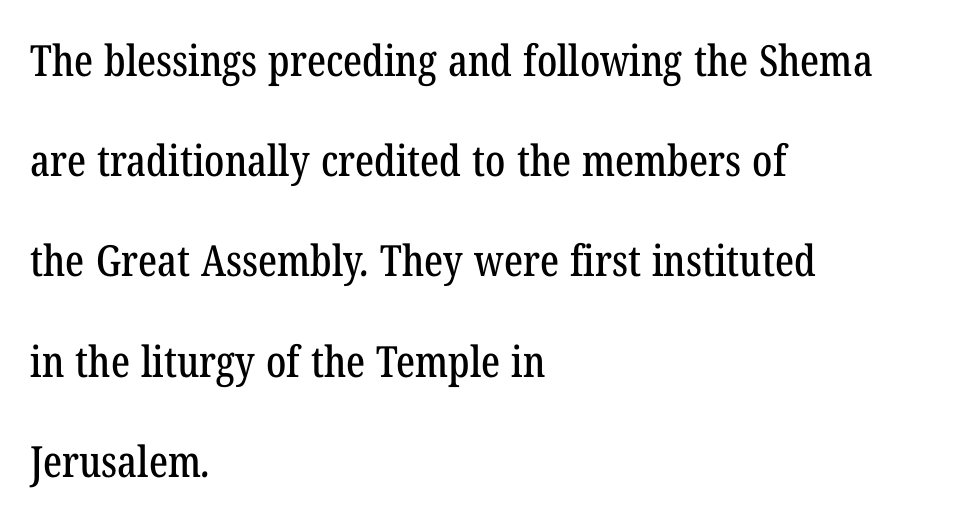
Unmarked baselines from the first word to the last. The leading is generous, giving the passage an open texture. You can tell from the footed stems that serif type was used. Look at the tracking — it's just the regular setting, nothing added. The passage shown is typed in a proportional face where columns would drift.
